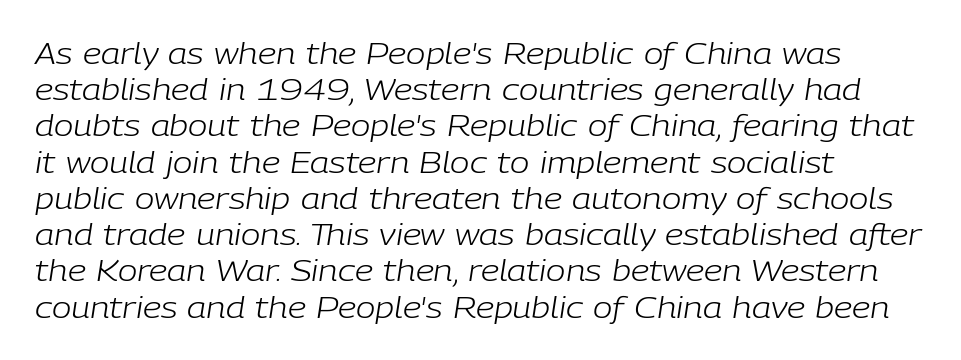
{"italic": "yes", "lean": "right", "slant_degrees": 9, "bold": "no", "weight": "light", "width": "normal", "stroke_contrast": "low", "x_height": "medium", "monospaced": "no", "underline": "no", "align": "left", "line_spacing": "normal", "line_spacing_ratio": 1.25, "letter_spacing": "normal", "letter_spacing_em": 0.0, "glyph_px": 29}
